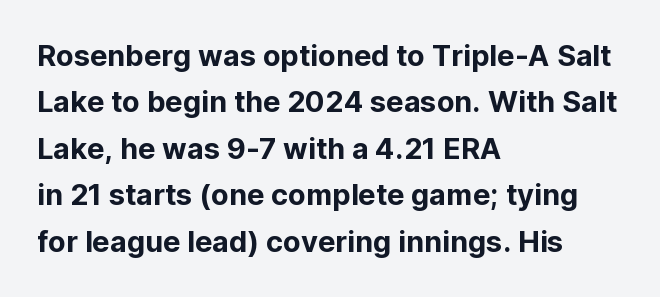
Q: Is the text italic (slanted)? A: No, it is upright.
Q: Is the typeface a serif or a sans-serif typeface? A: Sans-serif.
Q: Is the text underlined? A: No.
Q: How is the paragraph aligned? A: Left-aligned.
Q: Is the spacing between letters normal or unusually wide? A: Normal.
Q: Is the spacing between lines tight, normal or loose? A: Normal.
Q: Width (condensed, normal, or wide)? A: Normal.
Q: Stroke contrast? A: Low.
Q: x-height? A: Medium.
Q: Monospaced? A: No.
